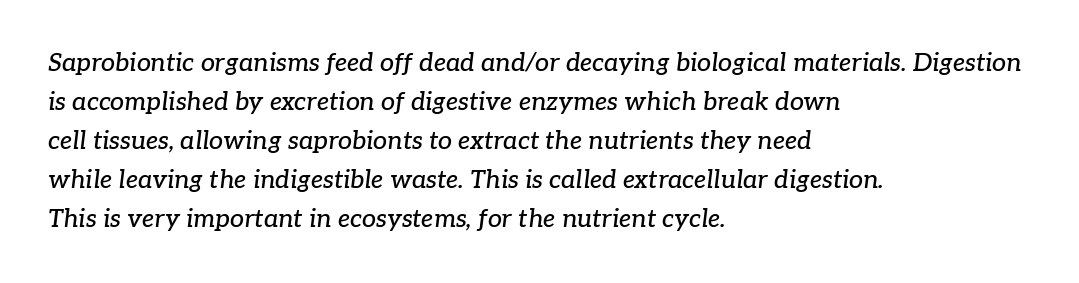
The image shows 25 px text type, italic (leaning right); set left-aligned, normal line spacing (1.56x), normal letter spacing, not underlined.
